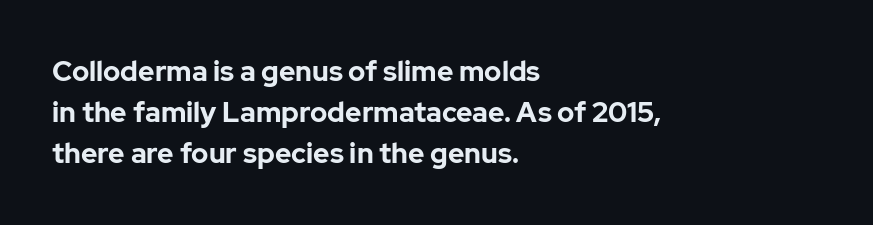
{"serif": "no", "italic": "no", "bold": "yes", "weight": "bold", "width": "normal", "stroke_contrast": "low", "x_height": "medium", "monospaced": "no", "underline": "no", "align": "left", "line_spacing": "normal", "line_spacing_ratio": 1.47, "letter_spacing": "normal", "letter_spacing_em": 0.0, "glyph_px": 28}
